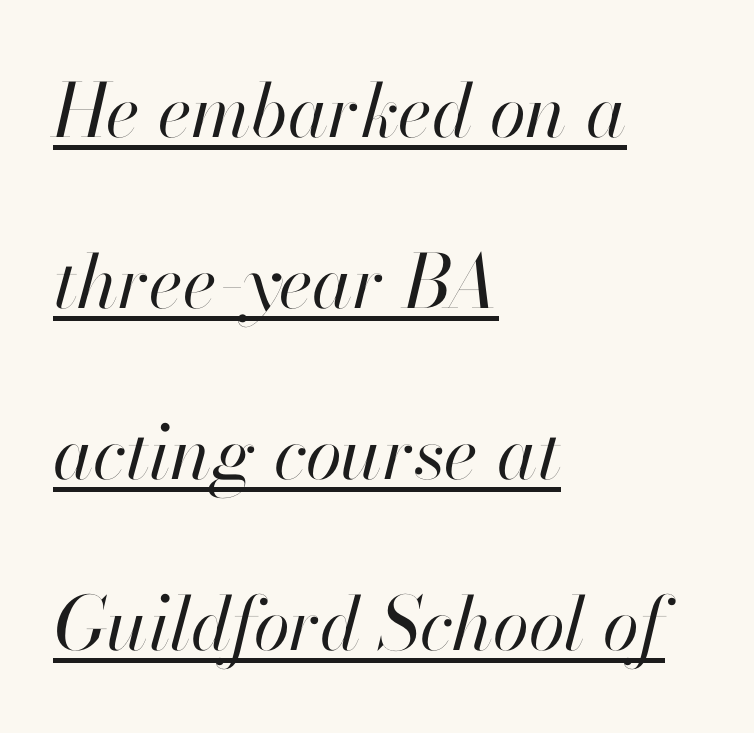
Emphasis-style slanted type is in use. The typeface has the unassuming heft of standard copy or less. Nothing unusual about the tracking: characters are spaced as the font intends. Alignment: flush left. Character widths vary here, with narrow letters taking less room than wide ones.
